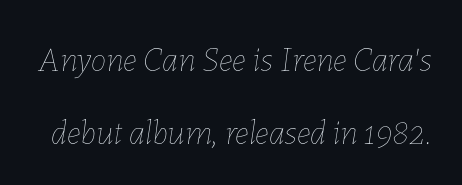
{"italic": "yes", "lean": "right", "slant_degrees": 7, "bold": "no", "weight": "thin", "width": "normal", "stroke_contrast": "low", "x_height": "medium", "monospaced": "no", "underline": "no", "line_spacing": "loose", "line_spacing_ratio": 2.08, "letter_spacing": "normal", "letter_spacing_em": 0.0, "glyph_px": 35}
